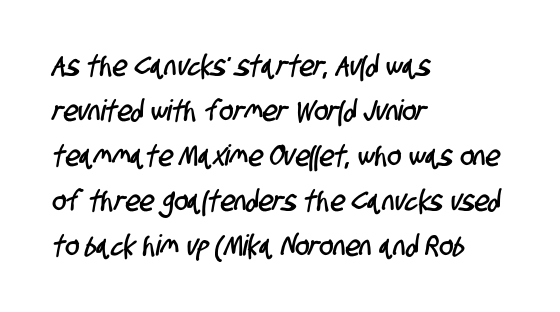
This sample uses a sans-serif face. Unmarked baselines from the first word to the last. Does the leading feel generous? No, just average. Line starts are locked; line ends wander. Do the characters align in a grid? No, the font is proportional. You could call the tracking neutral — neither tight nor loose.
